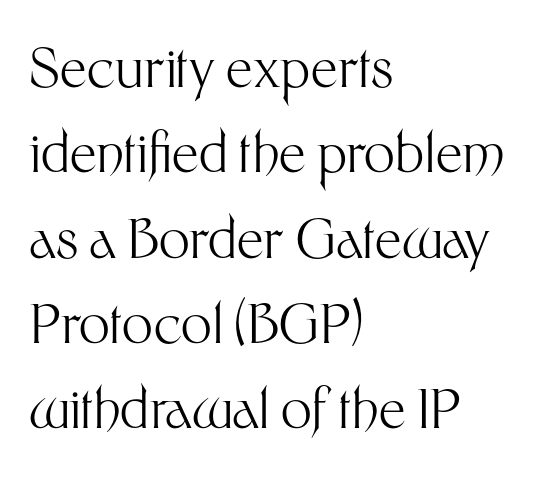
{"serif": "no", "italic": "no", "bold": "no", "weight": "light", "width": "normal", "stroke_contrast": "medium", "x_height": "medium", "monospaced": "no", "underline": "no", "align": "left", "line_spacing": "normal", "line_spacing_ratio": 1.58, "letter_spacing": "normal", "letter_spacing_em": 0.0, "glyph_px": 54}
